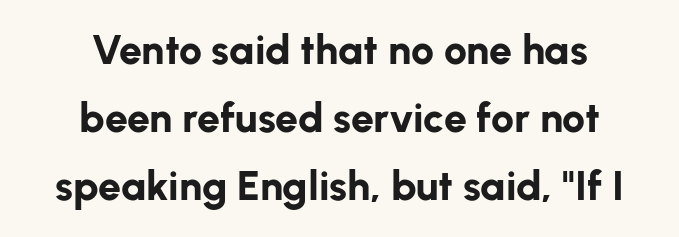
The image shows 41 px bold sans-serif type, upright; set centered, normal line spacing (1.66x), normal letter spacing, not underlined; low stroke contrast and a medium x-height.
